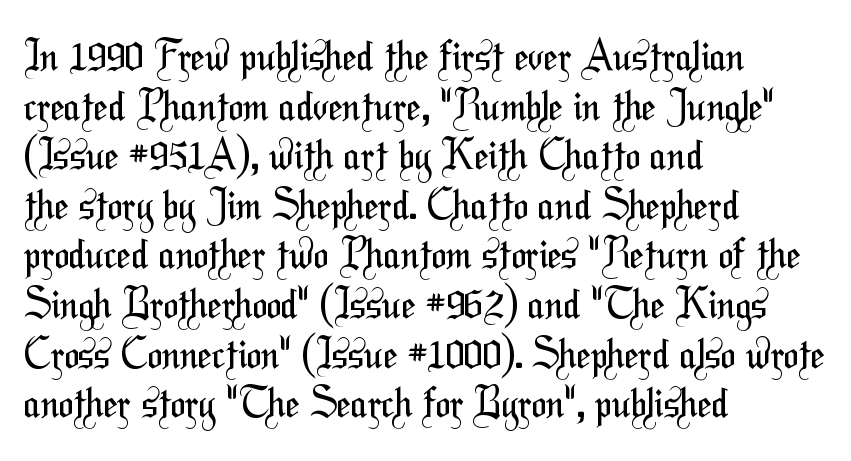
The image shows 40 px regular-weight, condensed sans-serif type; set left-aligned, line spacing 1.24x, normal letter spacing, not underlined; medium stroke contrast and a medium x-height.
